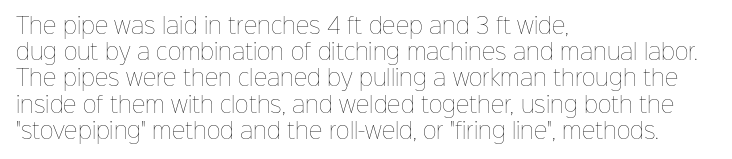
Does extra space separate the letters? No, they use regular spacing. Layout note: lines flush left. The area under the type is left untouched. This reads as an unemphasized weight, regular at the heaviest. This is roman type, the default non-slanted kind. Vertical spacing — default.
